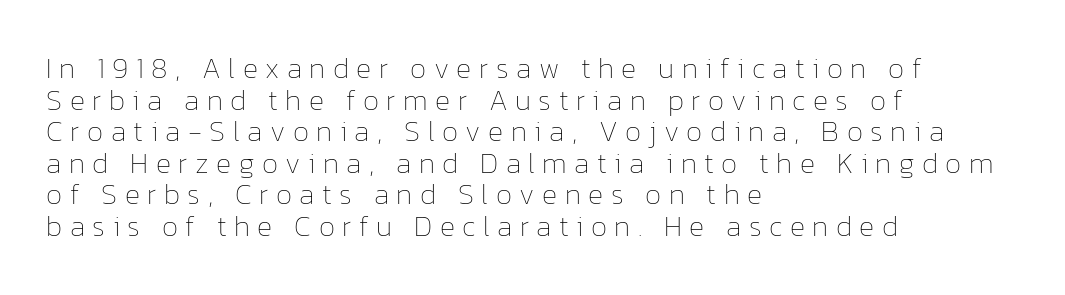
Q: Is the text bold? A: No.
Q: Is the text italic (slanted)? A: No, it is upright.
Q: Is the text underlined? A: No.
Q: How is the paragraph aligned? A: Left-aligned.
Q: Is the spacing between letters normal or unusually wide? A: Unusually wide.
Q: Is the spacing between lines tight, normal or loose? A: Tight.
Q: Width (condensed, normal, or wide)? A: Normal.
Q: Stroke contrast? A: Low.
Q: x-height? A: Medium.
Q: Monospaced? A: No.
